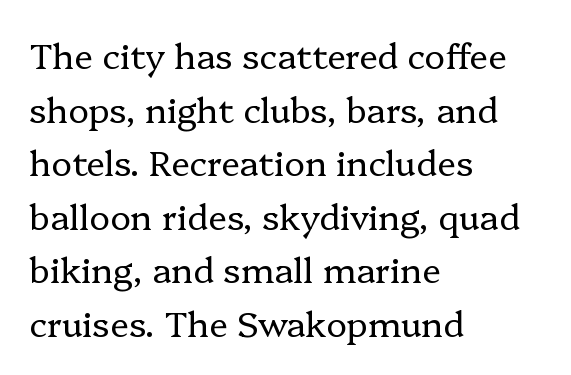
The image shows 35 px regular-weight serif type, upright; set left-aligned, normal line spacing (1.53x), normal letter spacing, not underlined; low stroke contrast and a medium x-height.
